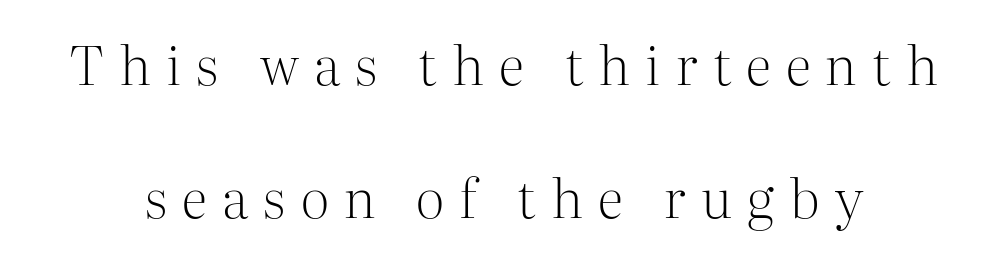
Q: Is the text bold? A: No.
Q: Is the text italic (slanted)? A: No, it is upright.
Q: Is the typeface a serif or a sans-serif typeface? A: Serif.
Q: Is the text underlined? A: No.
Q: Is the spacing between letters normal or unusually wide? A: Unusually wide.
Q: Is the spacing between lines tight, normal or loose? A: Loose.
Q: Width (condensed, normal, or wide)? A: Normal.
Q: Stroke contrast? A: Medium.
Q: x-height? A: Medium.
Q: Monospaced? A: No.
